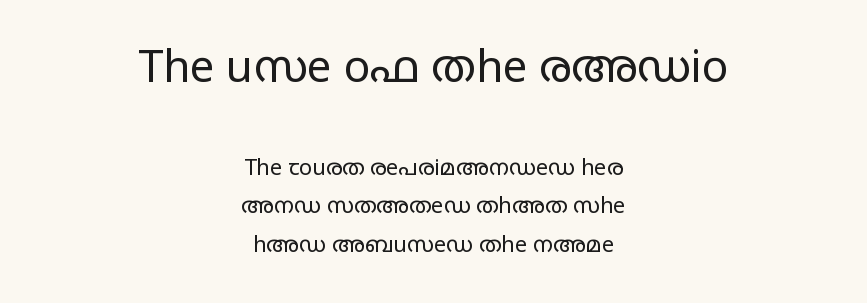
The strokes carry an ordinary text weight at most. Is this a fixed-width face? No — the glyphs have proportional, varying widths. The text block is weighted toward neither margin, spreading evenly from the middle. This is the regular roman posture of the typeface. Default kerning and tracking; the words read as compact shapes.
